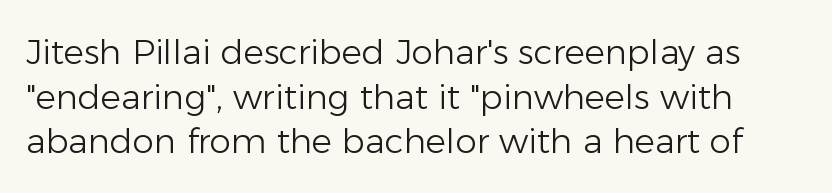
The passage shown has conventional tracking throughout. Leading matches the norm, producing a regular column. The face used here is proportionally spaced, like ordinary book or web type. The words here are not underlined. Do the letters lean? They stand straight. The letterforms sit at book weight or below.
